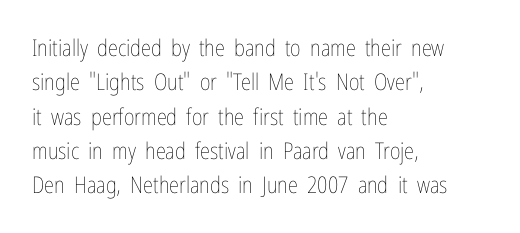
The vertical gap from one line to the next is medium. These lines were composed using upright roman letters. Horizontal alignment here is leftward, the default for most running prose. The gaps between neighbouring characters are ordinary and unremarkable. Weight: regular or lighter.
